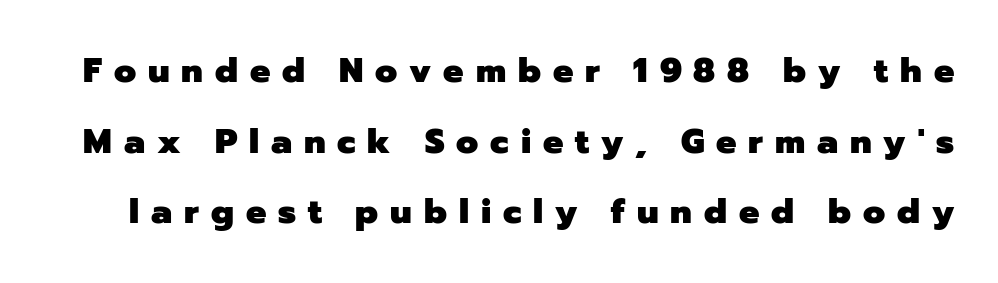
{"serif": "no", "italic": "no", "bold": "yes", "weight": "heavy", "width": "normal", "stroke_contrast": "low", "x_height": "medium", "monospaced": "no", "underline": "no", "line_spacing": "loose", "line_spacing_ratio": 2.08, "letter_spacing": "wide", "letter_spacing_em": 0.35, "glyph_px": 34}
